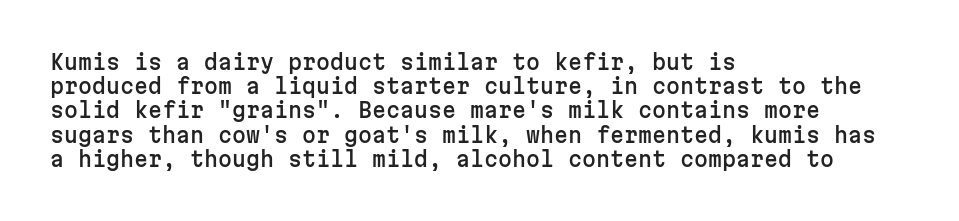
Q: Is the text italic (slanted)? A: No, it is upright.
Q: Is the text underlined? A: No.
Q: How is the paragraph aligned? A: Left-aligned.
Q: Is the spacing between letters normal or unusually wide? A: Normal.
